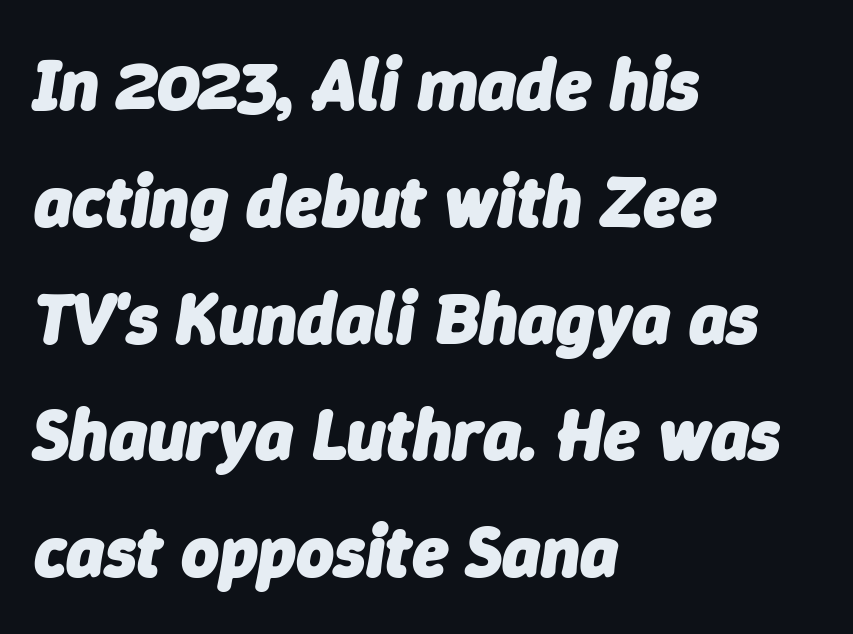
The image shows 73 px heavy type, italic (leaning right); set left-aligned, normal line spacing (1.6x), normal letter spacing, not underlined; low stroke contrast and a medium x-height.
